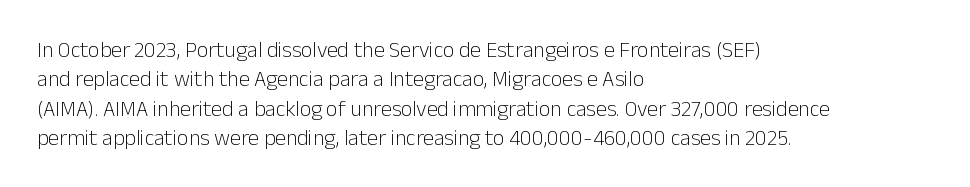
The image shows 22 px text type, upright; set left-aligned, normal line spacing (1.33x), normal letter spacing, not underlined.
